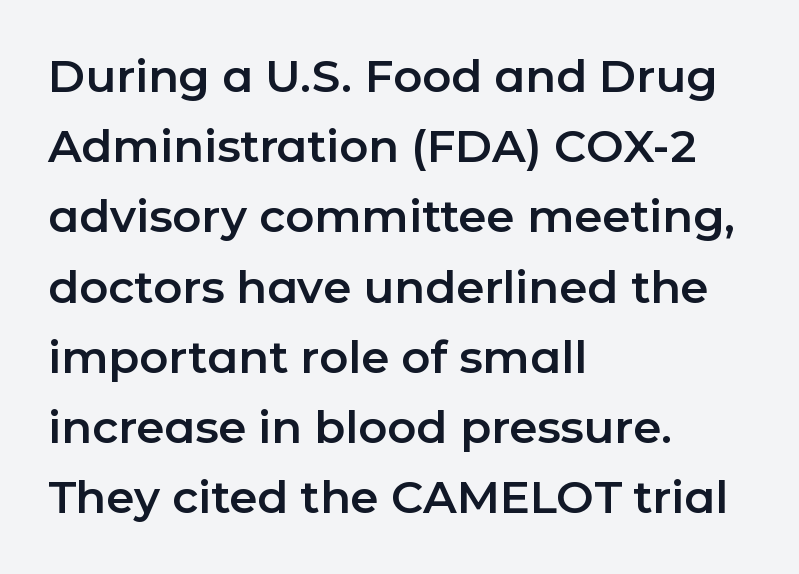
The foot of each line stays bare and open. Alignment: flush left. I'd call this a sans setting — the letters go barefoot. Here the designer chose a conventional face with non-uniform glyph widths.
